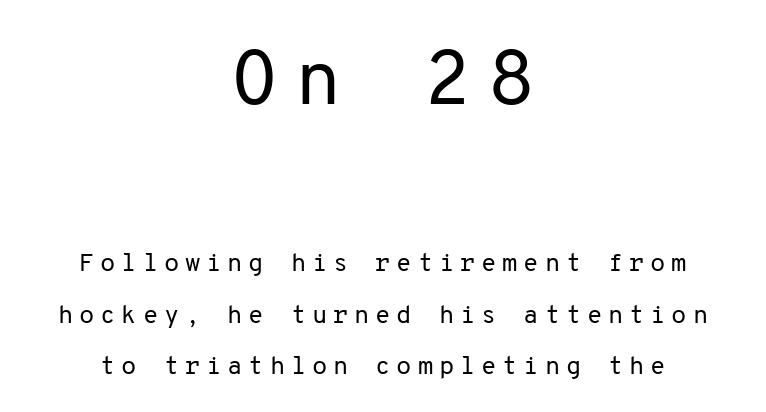
Q: Is the text bold? A: No.
Q: Is the text italic (slanted)? A: No, it is upright.
Q: Is the typeface a serif or a sans-serif typeface? A: Sans-serif.
Q: Is the text underlined? A: No.
Q: How is the paragraph aligned? A: Centered.
Q: Is the spacing between letters normal or unusually wide? A: Unusually wide.
Q: Is the spacing between lines tight, normal or loose? A: Loose.
Q: Which block of text is set in a larger size, the first (top) or the second (bottom)? A: The first (top) one.
Q: Width (condensed, normal, or wide)? A: Normal.
Q: Stroke contrast? A: Low.
Q: x-height? A: Medium.
Q: Monospaced? A: Yes.
